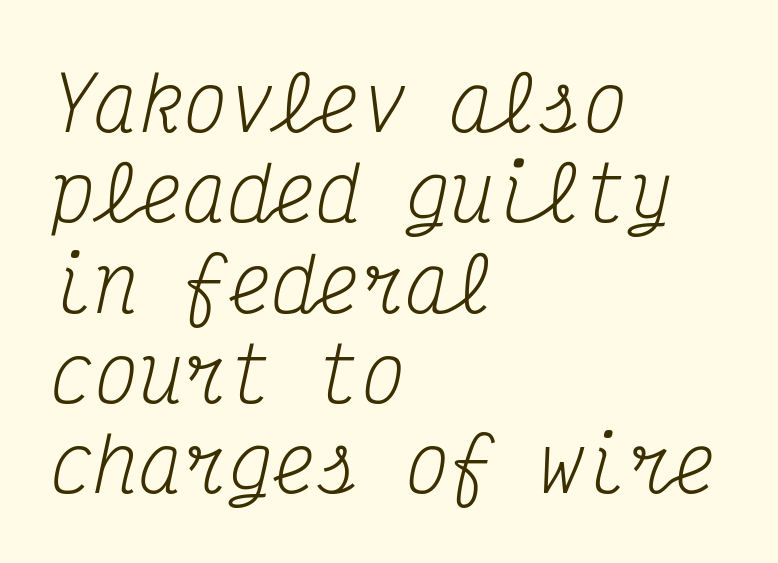
Q: Is the text bold? A: No.
Q: Is the text italic (slanted)? A: Yes, it leans right by about 12 degrees.
Q: Is the typeface a serif or a sans-serif typeface? A: Serif.
Q: Is the text underlined? A: No.
Q: How is the paragraph aligned? A: Left-aligned.
Q: Is the spacing between letters normal or unusually wide? A: Normal.
Q: Width (condensed, normal, or wide)? A: Condensed.
Q: Stroke contrast? A: Medium.
Q: x-height? A: Medium.
Q: Monospaced? A: Yes.
